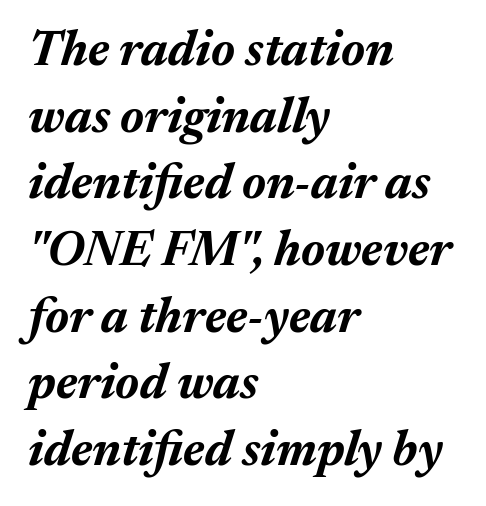
Each row of text sits above clean, open space. The ragged edge is on the right, which tells us the setting is flush left. The line texture is even and compact thanks to regular tracking. The passage shown leans; its letterforms are oblique.
